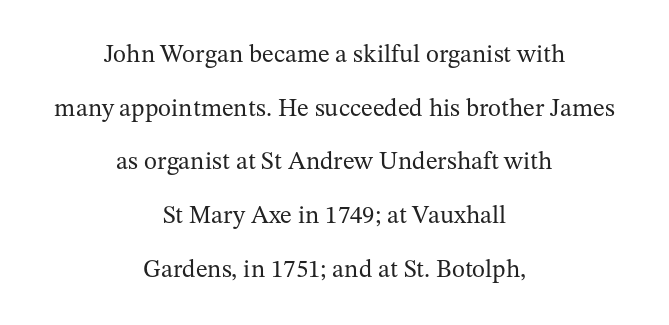
Compared with typical body copy, the letter spacing here is the same. The passage shown is not underscored anywhere. A student would call this center alignment; a typographer would say set centered. You can tell it's not italic because the verticals are truly vertical. Ink coverage per letter is moderate at most.
